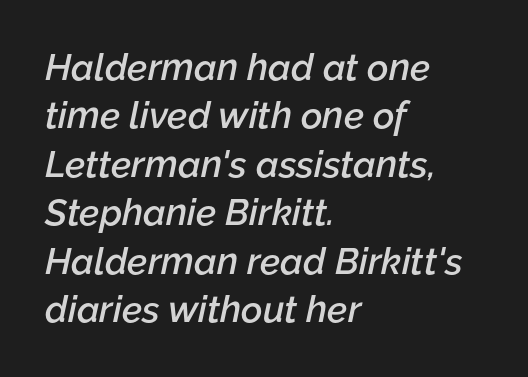
Q: Is the text bold? A: Semi-bold.
Q: Is the text italic (slanted)? A: Yes, it leans right by about 12 degrees.
Q: Is the text underlined? A: No.
Q: How is the paragraph aligned? A: Left-aligned.
Q: Is the spacing between letters normal or unusually wide? A: Normal.
Q: Is the spacing between lines tight, normal or loose? A: Normal.
Q: Width (condensed, normal, or wide)? A: Normal.
Q: Stroke contrast? A: Low.
Q: x-height? A: Medium.
Q: Monospaced? A: No.
